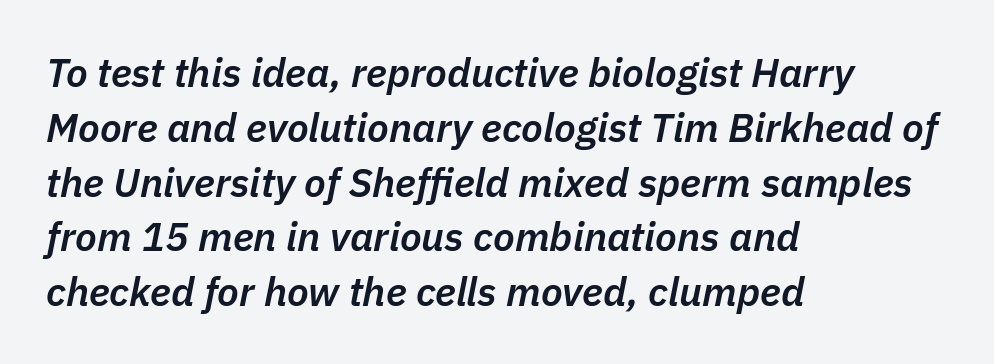
Q: Is the text bold? A: Semi-bold.
Q: Is the text italic (slanted)? A: Yes, it leans right by about 11 degrees.
Q: Is the text underlined? A: No.
Q: How is the paragraph aligned? A: Left-aligned.
Q: Is the spacing between letters normal or unusually wide? A: Normal.
Q: Is the spacing between lines tight, normal or loose? A: Normal.
Q: Width (condensed, normal, or wide)? A: Normal.
Q: Stroke contrast? A: Low.
Q: x-height? A: Medium.
Q: Monospaced? A: No.
